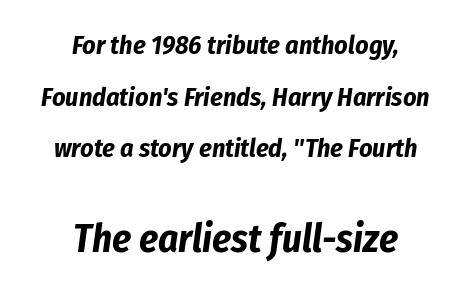
{"italic": "yes", "lean": "right", "slant_degrees": 8, "bold": "yes", "weight": "bold", "width": "condensed", "stroke_contrast": "low", "x_height": "medium", "monospaced": "no", "underline": "no", "align": "center", "line_spacing": "loose", "line_spacing_ratio": 1.99, "letter_spacing": "normal", "letter_spacing_em": 0.0, "larger_block": "second", "size_ratio": 1.5, "glyph_px": 39}
